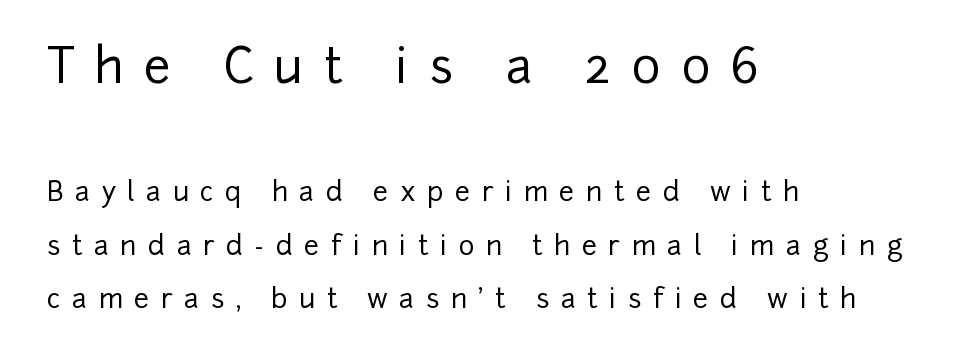
The more generous point size was reserved for the upper chunk. You can tell it's not italic because the verticals are truly vertical. Proportional: the letters do not fall into vertical columns. The line-height multiplier appears high, well above default. The passage shown has open, widely tracked lettering throughout. The passage shown is typeset with a sans-serif family.
